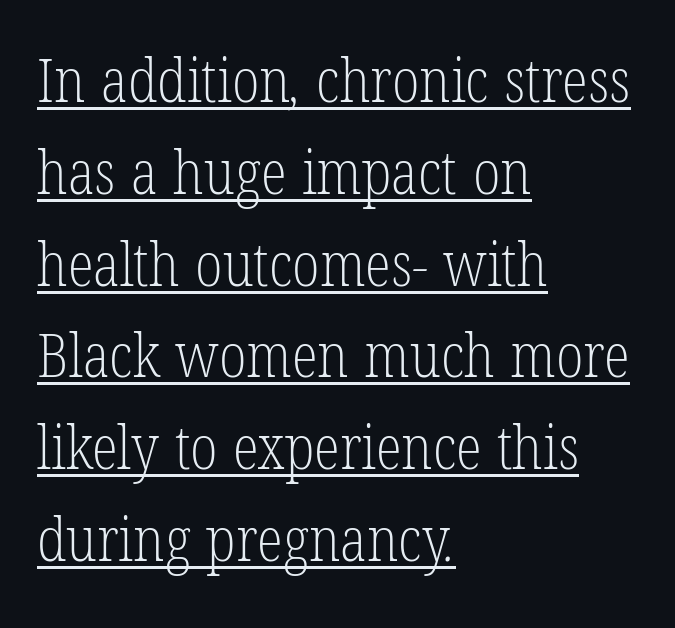
The image shows 60 px light, condensed serif type; set left-aligned, normal line spacing (1.53x), normal letter spacing, underlined; low stroke contrast and a medium x-height.
